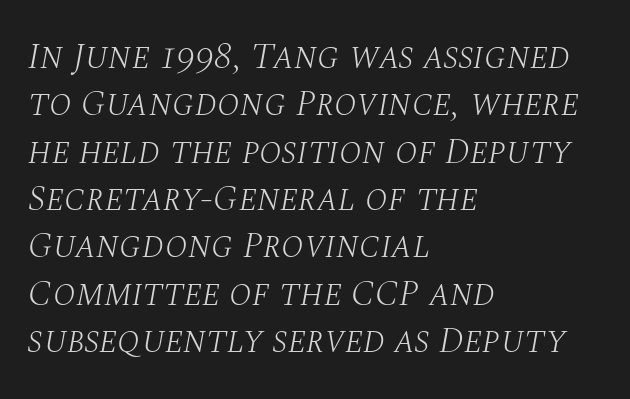
{"serif": "yes", "italic": "yes", "lean": "right", "slant_degrees": 10, "bold": "no", "weight": "light", "width": "normal", "stroke_contrast": "medium", "x_height": "large", "monospaced": "no", "underline": "no", "align": "left", "line_spacing": "normal", "line_spacing_ratio": 1.28, "letter_spacing": "normal", "letter_spacing_em": 0.0, "glyph_px": 37}
